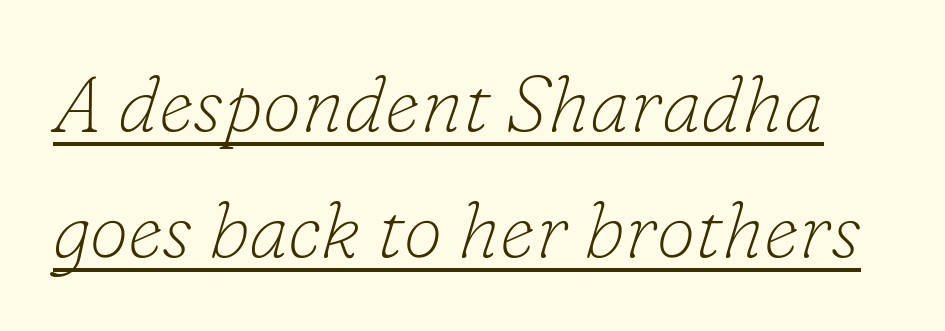
This sample carries an underscore along the baseline area. Note the varied advance widths — an 'i' is clearly narrower than an 'm'. A typesetter would label this face a serif. Tracking value appears to be zero — textbook default spacing.
